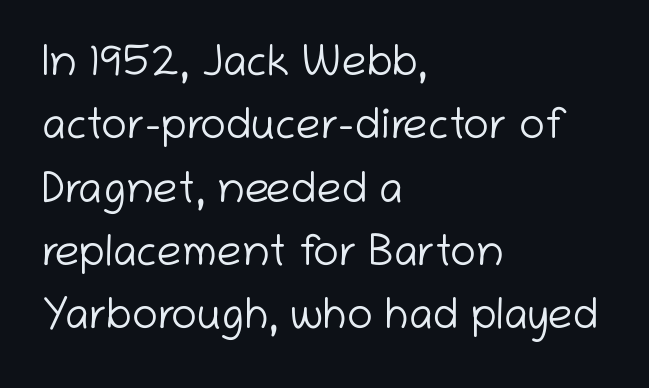
The image shows 44 px light sans-serif type, upright; set left-aligned, normal line spacing (1.44x), normal letter spacing, not underlined; low stroke contrast and a medium x-height.
